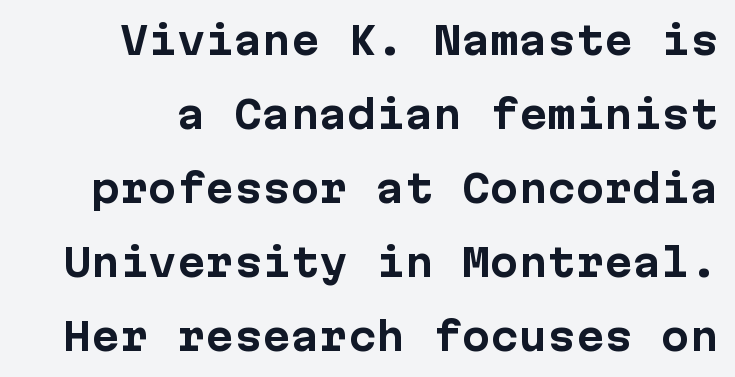
{"serif": "no", "italic": "no", "bold": "yes", "weight": "bold", "width": "normal", "stroke_contrast": "low", "x_height": "medium", "underline": "no", "line_spacing": "loose", "line_spacing_ratio": 1.95, "letter_spacing": "normal", "letter_spacing_em": 0.0, "glyph_px": 38}
